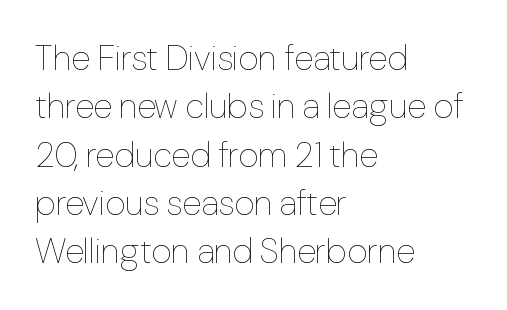
{"italic": "no", "bold": "no", "weight": "thin", "width": "normal", "stroke_contrast": "low", "x_height": "medium", "monospaced": "no", "underline": "no", "align": "left", "line_spacing": "normal", "line_spacing_ratio": 1.38, "letter_spacing": "normal", "letter_spacing_em": 0.0, "glyph_px": 35}
